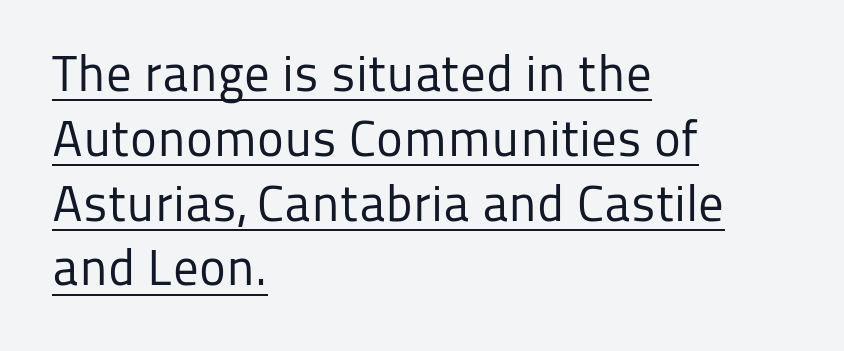
The rendered words wear a rule along their underside. This sample uses plain, unmodified letter spacing. The passage shown is typeset with a sans-serif family. The typography opts for an upright posture over an oblique one. A typesetter would call this proportional, since set widths differ per character.
